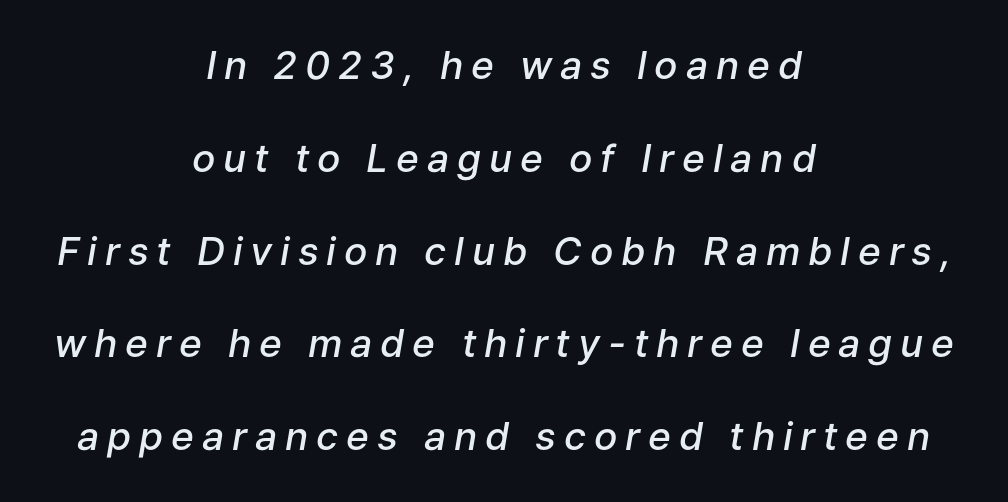
The image shows 39 px semibold type, italic (leaning right); set centered, loose line spacing (2.38x), unusually wide letter spacing (+0.2 em), not underlined; low stroke contrast and a medium x-height.
